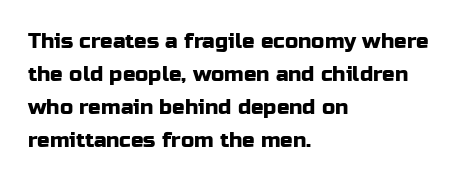
Do the letters lean? They stand straight. You could call the tracking neutral — neither tight nor loose. The passage shown is not underscored anywhere. The ragged edge is on the right, which tells us the setting is flush left. Students, observe: this is what conventionally led text looks like.
